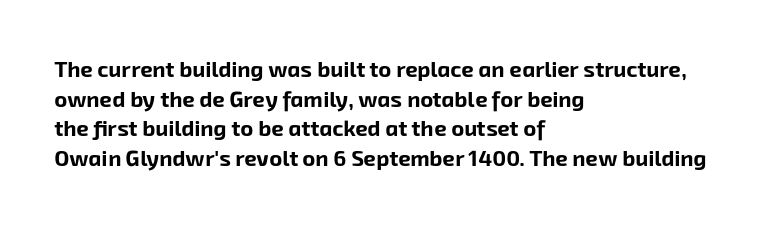
{"bold": "yes", "underline": "no", "align": "left", "line_spacing": "normal", "line_spacing_ratio": 1.35, "letter_spacing": "normal", "letter_spacing_em": 0.0, "glyph_px": 22}
